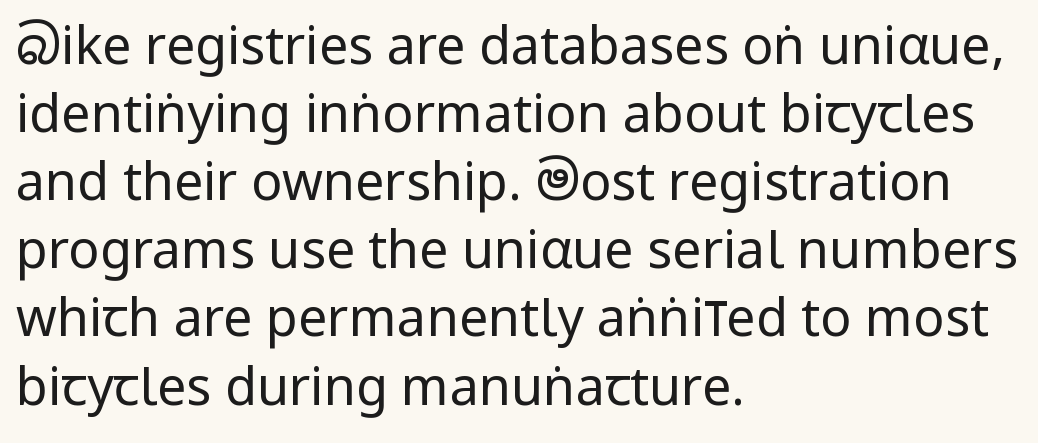
{"serif": "no", "italic": "no", "bold": "no", "weight": "regular", "width": "condensed", "stroke_contrast": "low", "x_height": "large", "monospaced": "no", "underline": "no", "align": "left", "line_spacing": "normal", "line_spacing_ratio": 1.31, "letter_spacing": "normal", "letter_spacing_em": 0.0, "glyph_px": 52}
